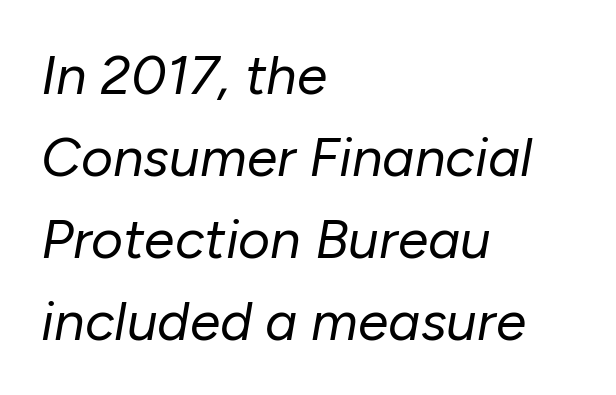
Leftover space on each line is placed entirely after the last word. Beneath every word, the page is bare. How are the letters spaced? Ordinarily, with no added tracking. Stroke mass is kept to a normal reading level or below. The face used here is proportionally spaced, like ordinary book or web type.
